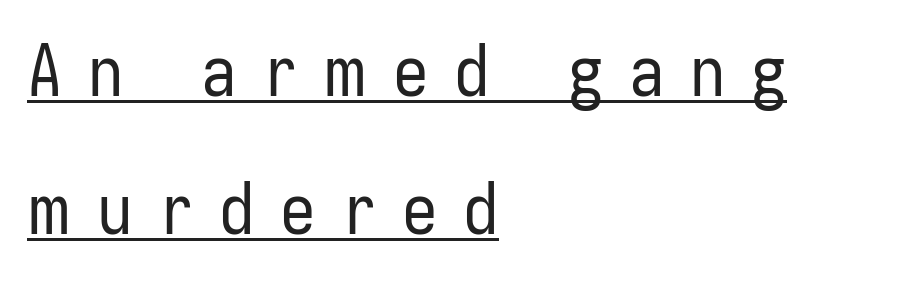
Each letter keeps its own natural width here, so spacing adapts to shape. Vertical strokes here are truly vertical. Check where the strokes stop: nothing finishes them off — pure sans. Students, observe: this is what heavily led, spacious text looks like.
